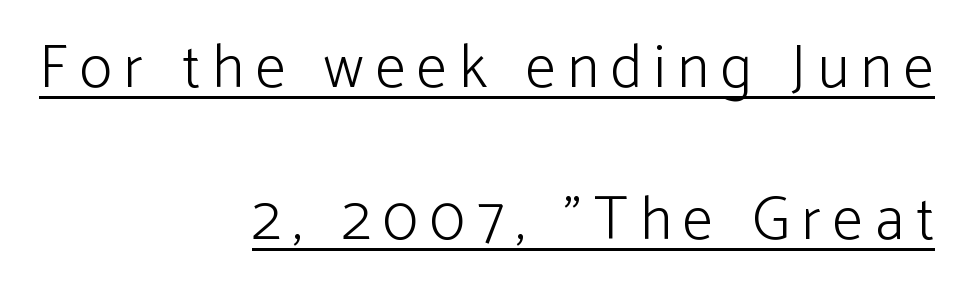
Vertical strokes here are truly vertical. The passage shown is typed in a proportional face where columns would drift. This is underlined copy, the kind a proofreader might mark for attention. The rendering inserts visible extra space after every character. On a weight scale, this lands at 450 or below.
